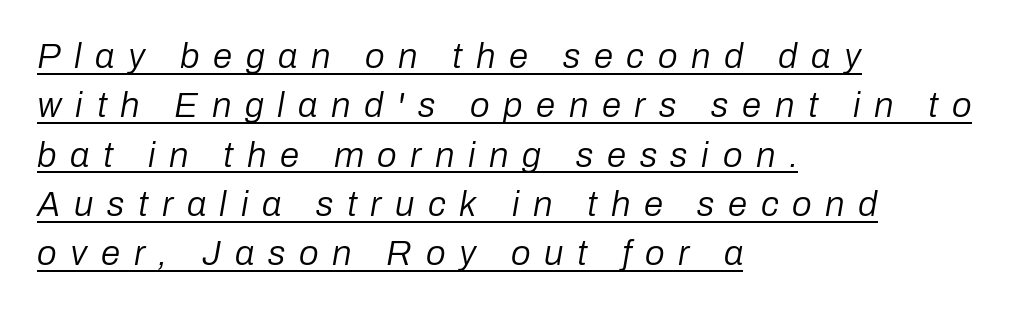
Q: Is the text bold? A: No.
Q: Is the text italic (slanted)? A: Yes, it leans right by about 10 degrees.
Q: Is the text underlined? A: Yes.
Q: How is the paragraph aligned? A: Left-aligned.
Q: Is the spacing between letters normal or unusually wide? A: Unusually wide.
Q: Is the spacing between lines tight, normal or loose? A: Normal.
Q: Width (condensed, normal, or wide)? A: Normal.
Q: Stroke contrast? A: Low.
Q: x-height? A: Medium.
Q: Monospaced? A: No.
